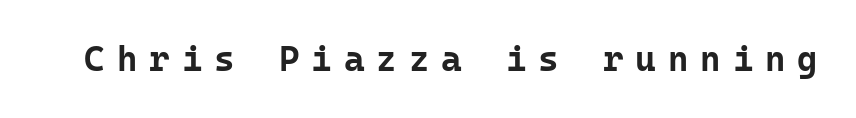
Q: Is the text bold? A: Yes.
Q: Is the text italic (slanted)? A: No, it is upright.
Q: Is the typeface a serif or a sans-serif typeface? A: Sans-serif.
Q: Is the text underlined? A: No.
Q: Is the spacing between letters normal or unusually wide? A: Unusually wide.
Q: Width (condensed, normal, or wide)? A: Normal.
Q: Stroke contrast? A: Low.
Q: x-height? A: Medium.
Q: Monospaced? A: Yes.
